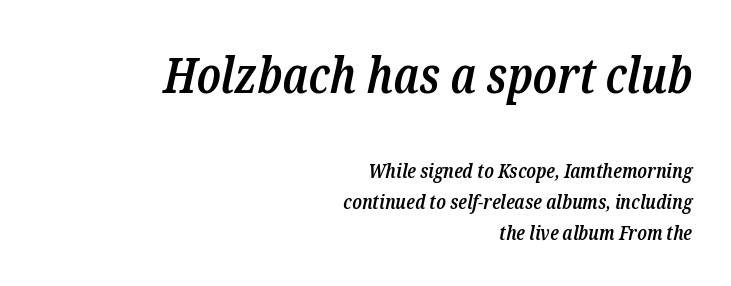
Typesetter's note — upper block bumped up in size, lower block left smaller. Vertical spacing — default. This sample uses an oblique cut, with every glyph tilted off the vertical. One-word summary of the alignment: right. The letterforms sit shoulder to shoulder at normal distance. Clear beneath every line of the passage.
